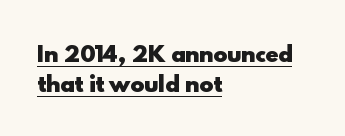
{"italic": "no", "bold": "yes", "underline": "yes", "align": "left", "line_spacing": "normal", "line_spacing_ratio": 1.41, "letter_spacing": "normal", "letter_spacing_em": 0.0, "glyph_px": 21}
